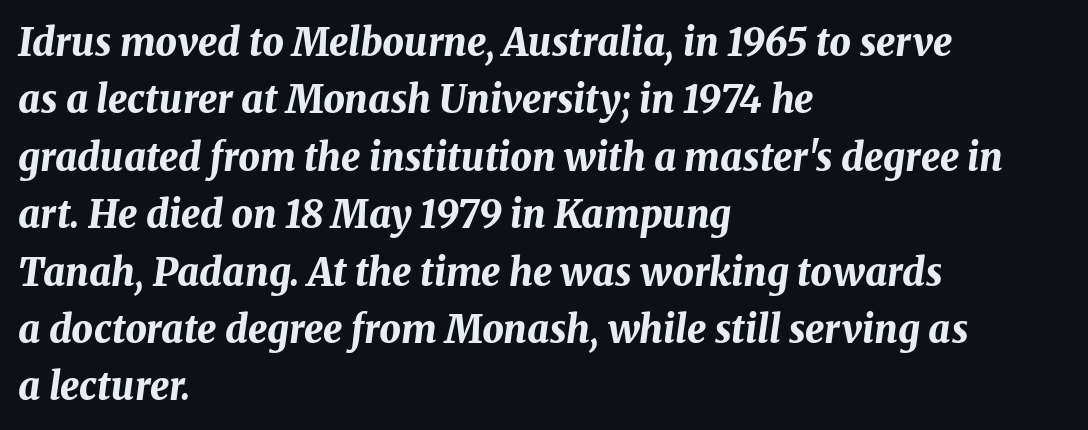
You'd pick this weight for a headline — it's a proper bold. An italicized treatment has been applied to the whole sample. Caption: standard tracking, unaltered. Any mark beneath the type? The region is blank. All the whitespace from short lines collects on the right.
